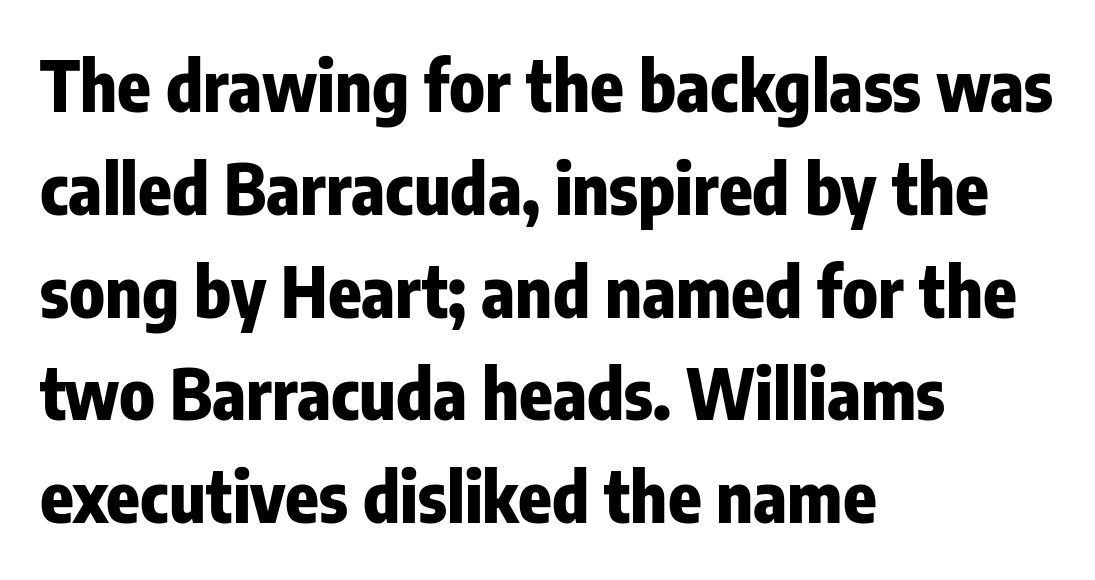
The image shows 69 px heavy, condensed sans-serif type, upright; set left-aligned, normal line spacing (1.49x), normal letter spacing, not underlined; low stroke contrast and a medium x-height.
